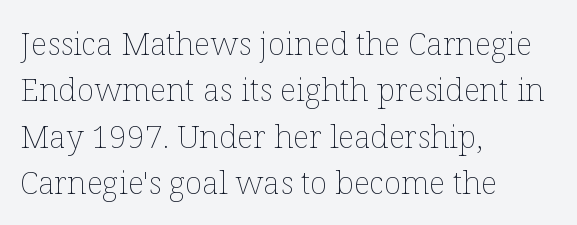
{"italic": "no", "bold": "no", "weight": "thin", "width": "normal", "stroke_contrast": "low", "x_height": "medium", "monospaced": "no", "underline": "no", "align": "left", "line_spacing": "normal", "line_spacing_ratio": 1.45, "letter_spacing": "normal", "letter_spacing_em": 0.0, "glyph_px": 32}
